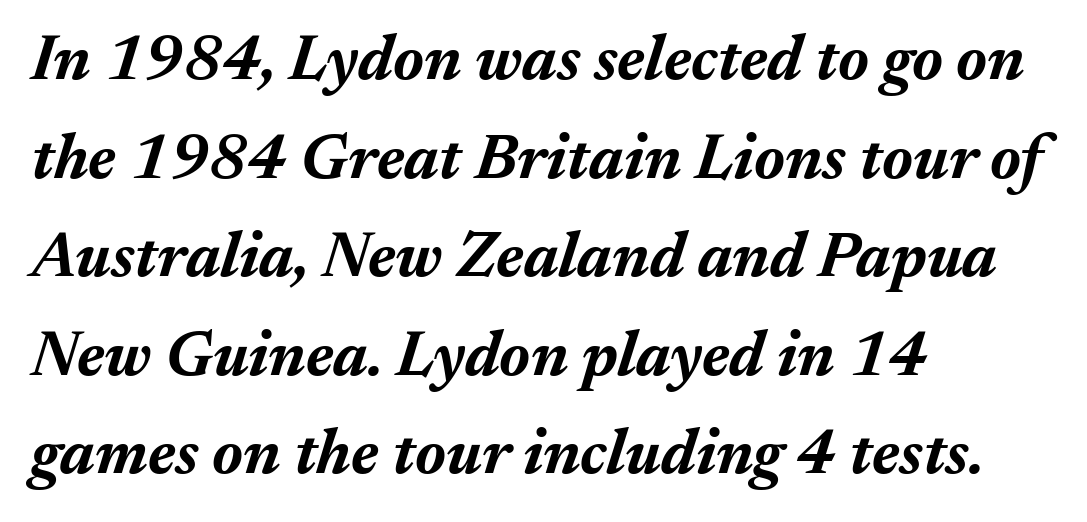
Observe the lean: these are italic letterforms. The letters sit at their default tracking, neither squeezed nor spread. The gap between lines stays unmarked. Baseline-to-baseline distance is the conventional proportion of letter height. Weight: bold. Visually the block forms a straight wall on the left and a jagged coastline on the right.
